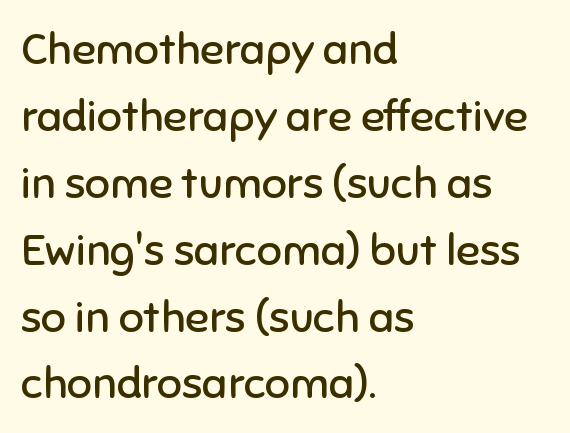
{"serif": "no", "italic": "no", "bold": "no", "weight": "regular", "width": "normal", "stroke_contrast": "low", "x_height": "medium", "monospaced": "no", "underline": "no", "align": "left", "line_spacing": "normal", "line_spacing_ratio": 1.52, "letter_spacing": "normal", "letter_spacing_em": 0.0, "glyph_px": 44}
